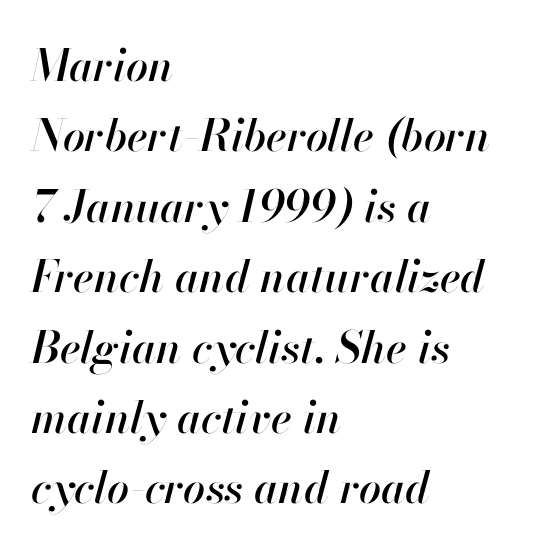
Compared with typical paragraphs, the rows here are spaced about the same. Designer's note — italics engaged. Unmarked baselines from the first word to the last. Where is the straight margin? On the left.
